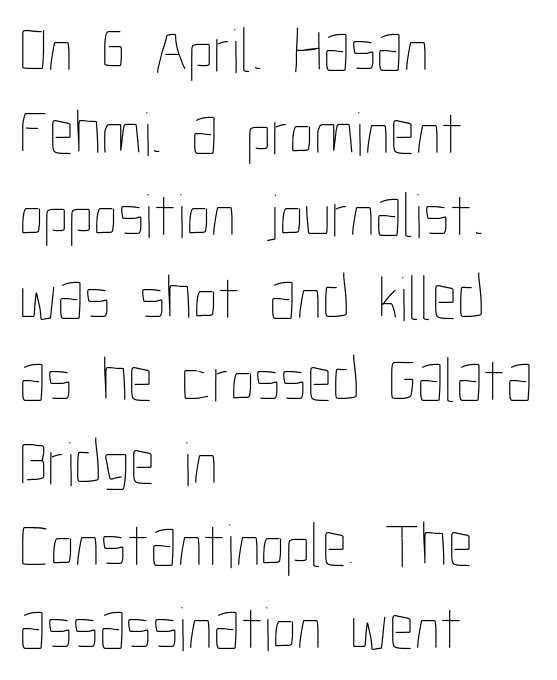
One glance says typical: line gaps are just what's usual. The words here are not underlined. No chunkiness to these letters — they're not bold. Note the varied advance widths — an 'i' is clearly narrower than an 'm'. This rendering uses left alignment, leaving the right contour irregular. This rendering leaves character spacing at its baseline value.
